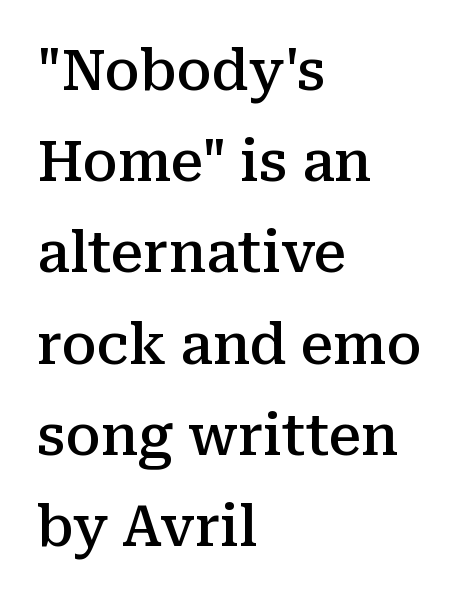
A typesetter would call this proportional, since set widths differ per character. The letterforms sit shoulder to shoulder at normal distance. The words here are not underlined. Interline gaps are of average width in this sample.
